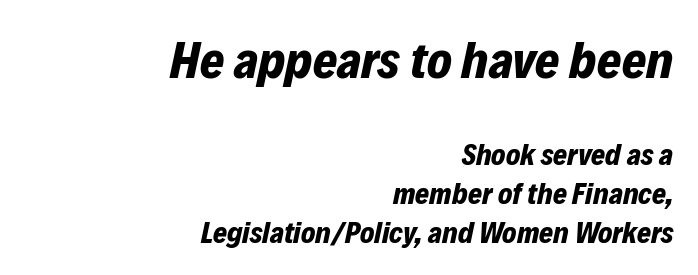
You'd pick this weight for a headline — it's a proper bold. The vertical gap from one line to the next is medium. Line ends are locked; line starts wander. These lines were composed using italics. If you squint, the top block still reads clearly — it's the larger of the two. Proportional: the letters do not fall into vertical columns.
